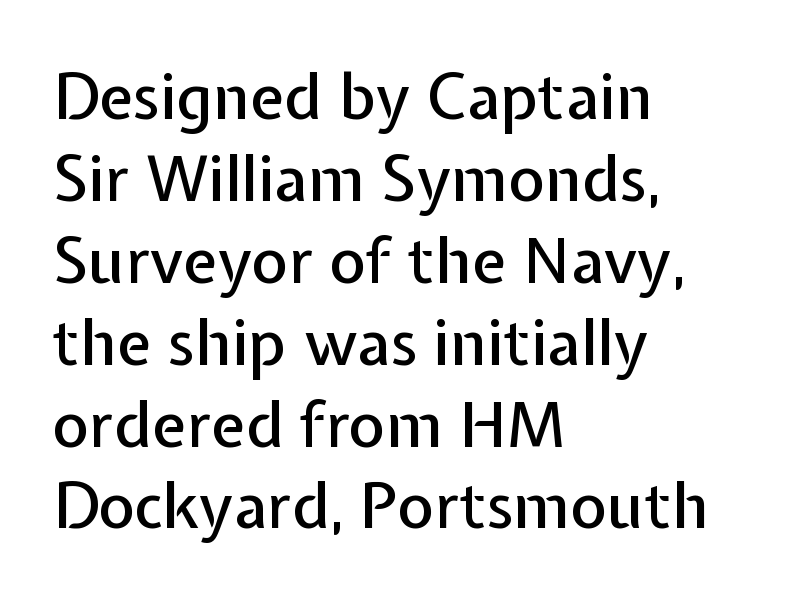
The image shows 63 px sans-serif type, upright; set left-aligned, normal line spacing (1.3x), normal letter spacing, not underlined; low stroke contrast and a medium x-height.
